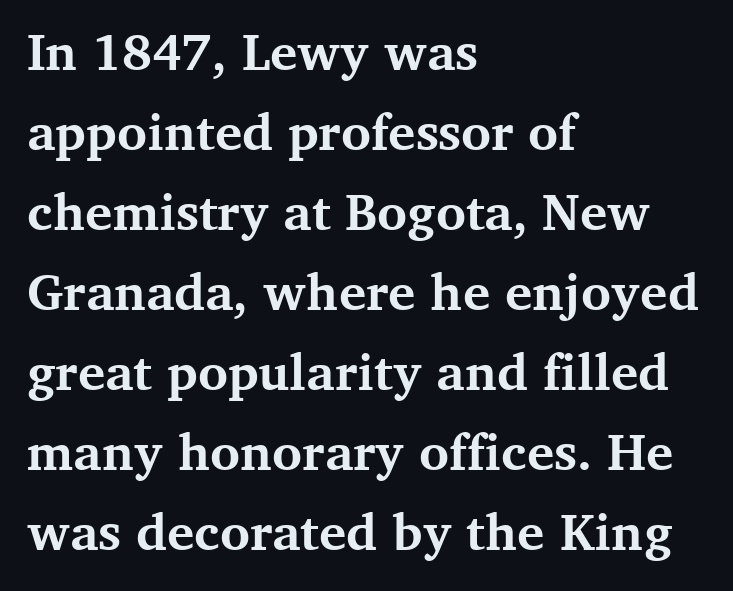
The image shows 51 px bold serif type, upright; set left-aligned, normal line spacing (1.57x), normal letter spacing, not underlined; medium stroke contrast and a medium x-height.
